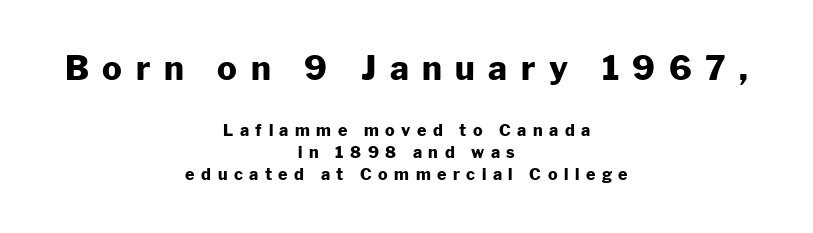
Q: Is the text bold? A: Yes.
Q: Is the text italic (slanted)? A: No, it is upright.
Q: Is the typeface a serif or a sans-serif typeface? A: Sans-serif.
Q: Is the text underlined? A: No.
Q: How is the paragraph aligned? A: Centered.
Q: Is the spacing between letters normal or unusually wide? A: Unusually wide.
Q: Is the spacing between lines tight, normal or loose? A: Normal.
Q: Which block of text is set in a larger size, the first (top) or the second (bottom)? A: The first (top) one.
Q: Width (condensed, normal, or wide)? A: Normal.
Q: Stroke contrast? A: Low.
Q: x-height? A: Medium.
Q: Monospaced? A: No.
